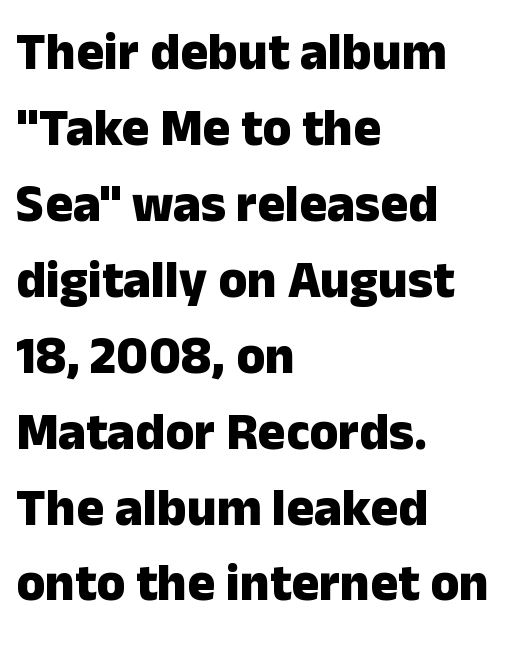
Q: Is the text bold? A: Yes.
Q: Is the text italic (slanted)? A: No, it is upright.
Q: Is the typeface a serif or a sans-serif typeface? A: Sans-serif.
Q: Is the text underlined? A: No.
Q: How is the paragraph aligned? A: Left-aligned.
Q: Is the spacing between letters normal or unusually wide? A: Normal.
Q: Is the spacing between lines tight, normal or loose? A: Normal.
Q: Width (condensed, normal, or wide)? A: Normal.
Q: Stroke contrast? A: Low.
Q: x-height? A: Medium.
Q: Monospaced? A: No.
